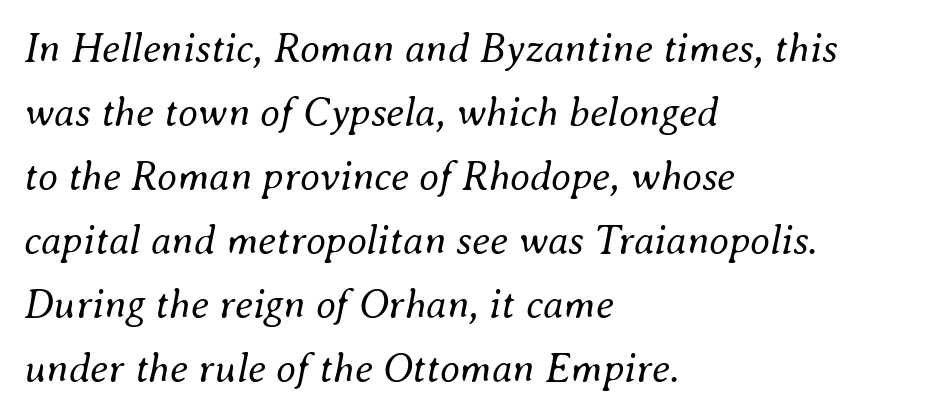
The image shows 41 px regular-weight type, italic (leaning right); set left-aligned, normal line spacing (1.56x), normal letter spacing, not underlined; medium stroke contrast and a small x-height.
